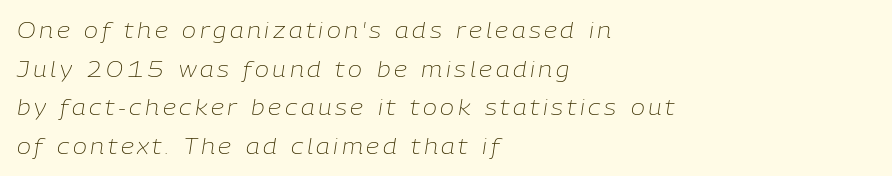
The image shows 21 px text type, italic (leaning right); set left-aligned, line spacing 1.84x, not underlined.
